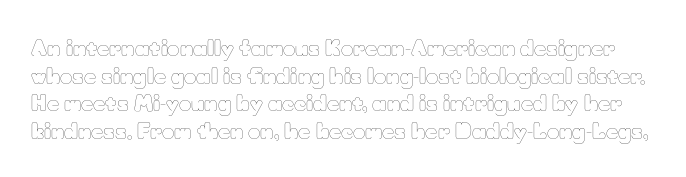
Q: Is the text bold? A: No.
Q: Is the text italic (slanted)? A: No, it is upright.
Q: Is the text underlined? A: No.
Q: Is the spacing between letters normal or unusually wide? A: Normal.
Q: Is the spacing between lines tight, normal or loose? A: Normal.
